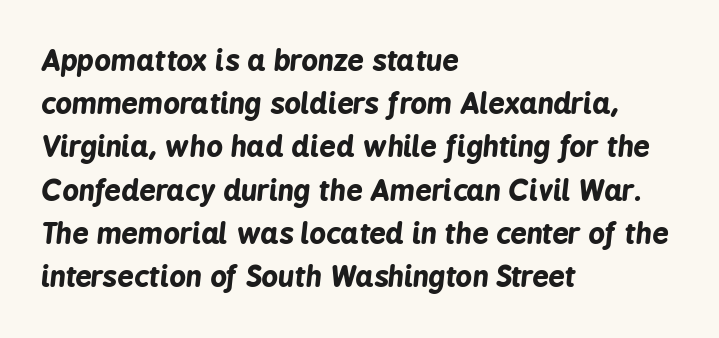
Posture: slanted. The face used here is rendered with its standard letterfit. Here the designer chose a conventional face with non-uniform glyph widths. The lines are quadded left. Underline: absent. A typesetter would call this leading conventional body-copy spacing.
